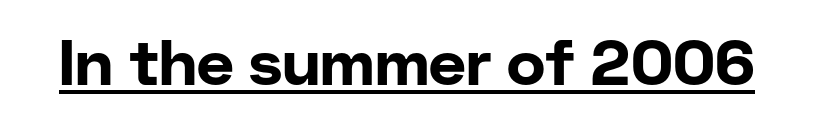
{"serif": "no", "italic": "no", "bold": "yes", "weight": "bold", "width": "normal", "stroke_contrast": "low", "x_height": "medium", "monospaced": "no", "underline": "yes", "letter_spacing": "normal", "letter_spacing_em": 0.0, "glyph_px": 64}
